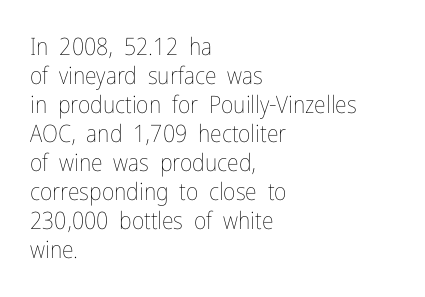
The image shows 24 px text type, upright; set left-aligned, line spacing 1.21x, normal letter spacing, not underlined.
